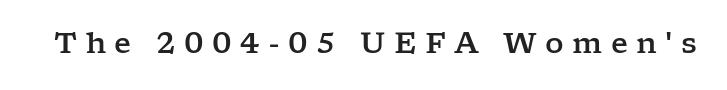
The image shows 29 px wide serif type, upright; set unusually wide letter spacing (+0.29 em), not underlined; low stroke contrast and a medium x-height.
